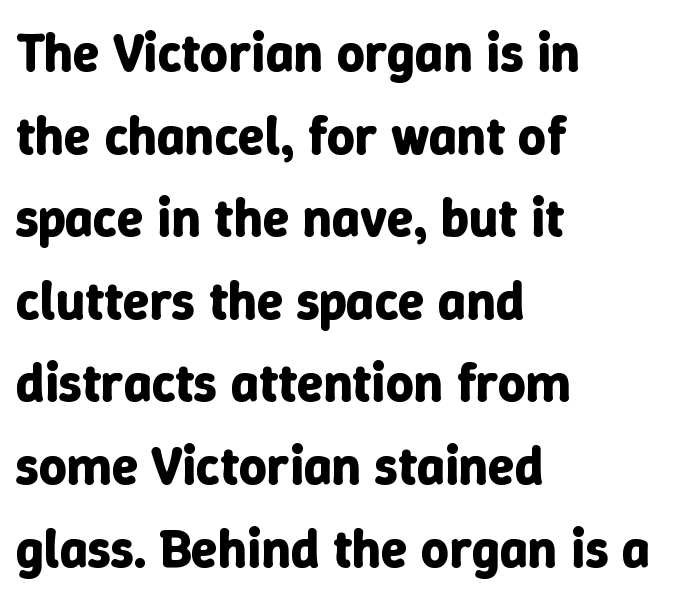
Normally led — the rows are evenly, conventionally spaced. Think of a printed novel: that variable character pitch is what you see here. Caption: standard tracking, unaltered. Set as a true bold cut, around the 700 mark. The area under the type is left untouched. A student would call this left alignment; a typographer would say flush left, rag right.
